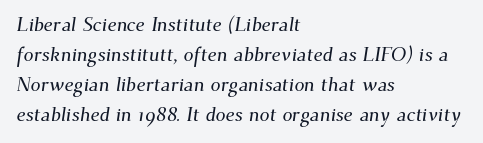
The image shows 20 px text type; set left-aligned, normal line spacing (1.5x), normal letter spacing, not underlined.
